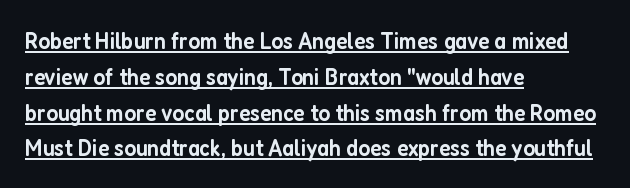
The image shows 24 px text type, upright; set left-aligned, normal line spacing (1.49x), normal letter spacing, underlined.
